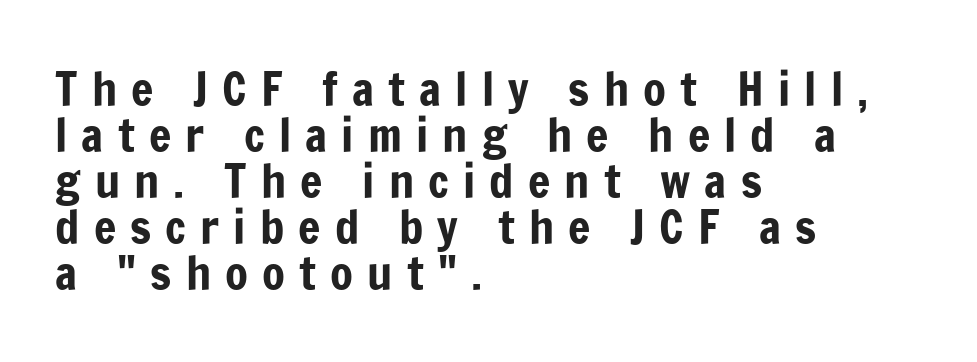
Q: Is the text italic (slanted)? A: No, it is upright.
Q: Is the typeface a serif or a sans-serif typeface? A: Sans-serif.
Q: Is the text underlined? A: No.
Q: How is the paragraph aligned? A: Left-aligned.
Q: Is the spacing between letters normal or unusually wide? A: Unusually wide.
Q: Is the spacing between lines tight, normal or loose? A: Tight.
Q: Width (condensed, normal, or wide)? A: Condensed.
Q: Stroke contrast? A: Low.
Q: x-height? A: Medium.
Q: Monospaced? A: No.
